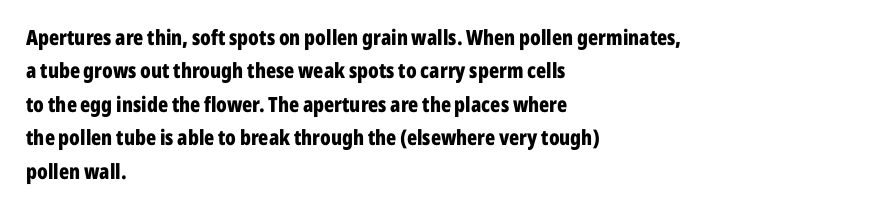
The image shows 21 px bold type, upright; set left-aligned, normal line spacing (1.59x), normal letter spacing, not underlined.
